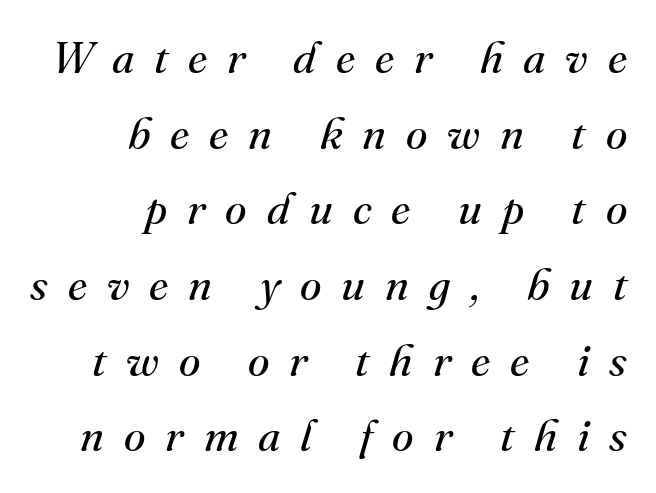
Q: Is the text bold? A: No.
Q: Is the text italic (slanted)? A: Yes, it leans right by about 16 degrees.
Q: Is the typeface a serif or a sans-serif typeface? A: Serif.
Q: Is the text underlined? A: No.
Q: How is the paragraph aligned? A: Right-aligned.
Q: Is the spacing between letters normal or unusually wide? A: Unusually wide.
Q: Width (condensed, normal, or wide)? A: Normal.
Q: Stroke contrast? A: Medium.
Q: x-height? A: Small.
Q: Monospaced? A: No.
